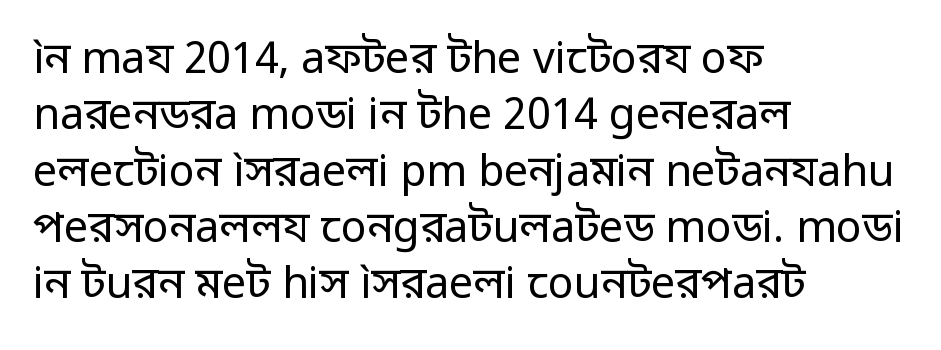
Horizontally, the lines are justified to the leading edge only. If you measured baseline to baseline, you'd find a middling distance. Has an underline been added? It has not. Short note: letters normally spaced. Stem width sits at or under what a default text font uses.
